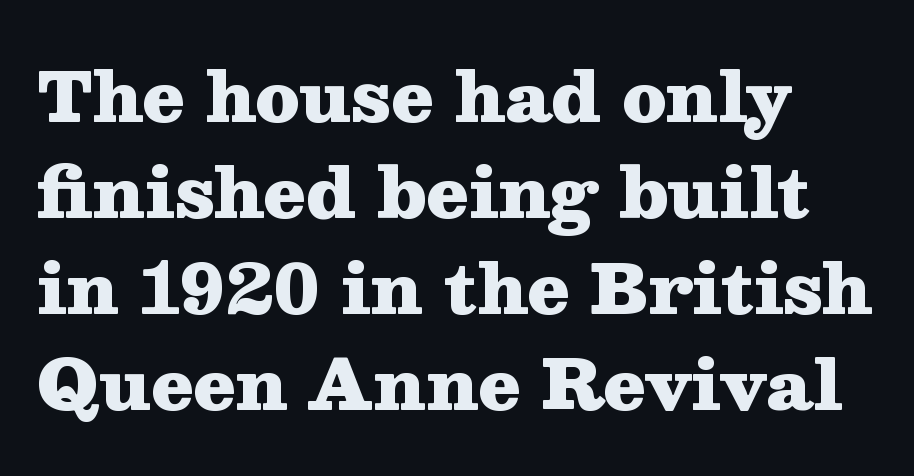
Q: Is the text bold? A: Yes.
Q: Is the text italic (slanted)? A: No, it is upright.
Q: Is the typeface a serif or a sans-serif typeface? A: Serif.
Q: Is the text underlined? A: No.
Q: Is the spacing between letters normal or unusually wide? A: Normal.
Q: Is the spacing between lines tight, normal or loose? A: Normal.
Q: Width (condensed, normal, or wide)? A: Wide.
Q: Stroke contrast? A: Medium.
Q: x-height? A: Medium.
Q: Monospaced? A: No.
